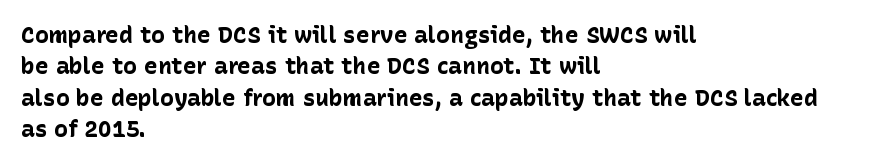
If you drew a line through each stem, it would be perfectly vertical. The face used here has the dense, thick strokes of a bold. All the whitespace from short lines collects on the right. Observe the ordinary spacing: letters are neighbours, not strangers. Rule under the text: the space is simply empty.
